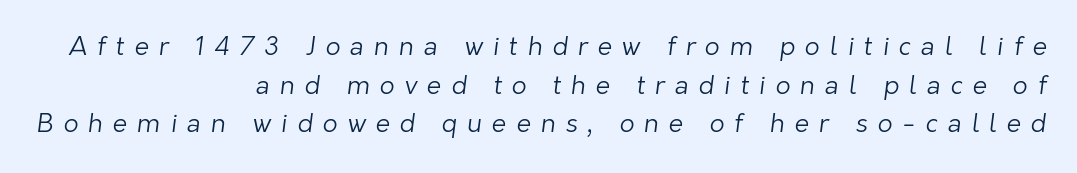
Q: Is the text bold? A: No.
Q: Is the text underlined? A: No.
Q: How is the paragraph aligned? A: Right-aligned.
Q: Is the spacing between letters normal or unusually wide? A: Unusually wide.
Q: Is the spacing between lines tight, normal or loose? A: Normal.
